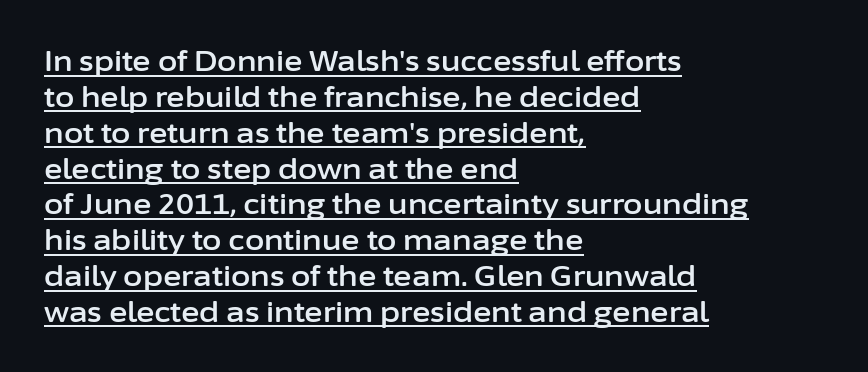
The type is set solid horizontally, with unmodified tracking. Looks like regular typesetting: each glyph gets only the width it needs. It's the straight-up-and-down kind of type. These characters rest on top of a visible drawn line.
